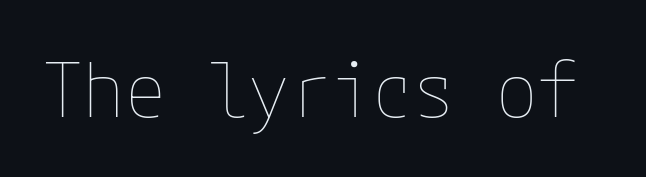
Q: Is the text bold? A: No.
Q: Is the text italic (slanted)? A: No, it is upright.
Q: Is the text underlined? A: No.
Q: Is the spacing between letters normal or unusually wide? A: Normal.
Q: Width (condensed, normal, or wide)? A: Normal.
Q: Stroke contrast? A: Low.
Q: x-height? A: Medium.
